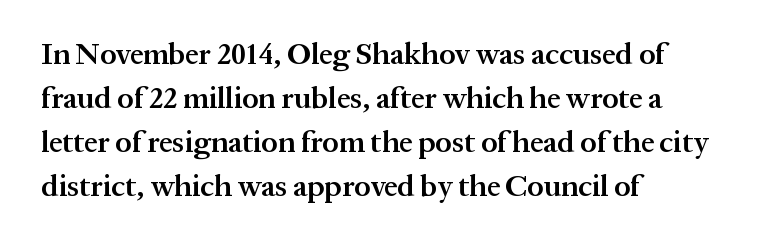
The image shows 30 px semibold serif type, upright; set left-aligned, normal line spacing (1.47x), normal letter spacing, not underlined; medium stroke contrast and a medium x-height.
